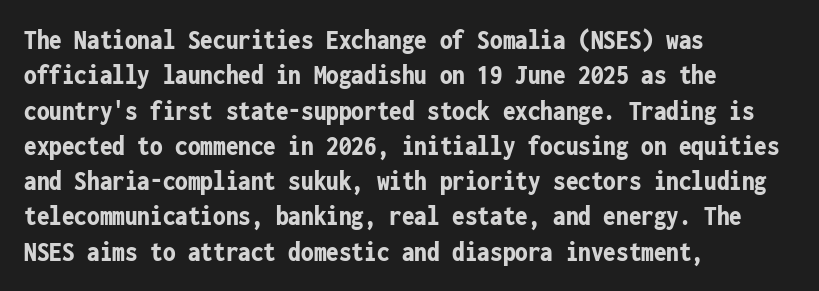
{"serif": "no", "italic": "no", "bold": "yes", "weight": "bold", "width": "condensed", "stroke_contrast": "low", "x_height": "medium", "monospaced": "yes", "underline": "no", "align": "left", "line_spacing": "normal", "line_spacing_ratio": 1.26, "letter_spacing": "normal", "letter_spacing_em": 0.0, "glyph_px": 28}
